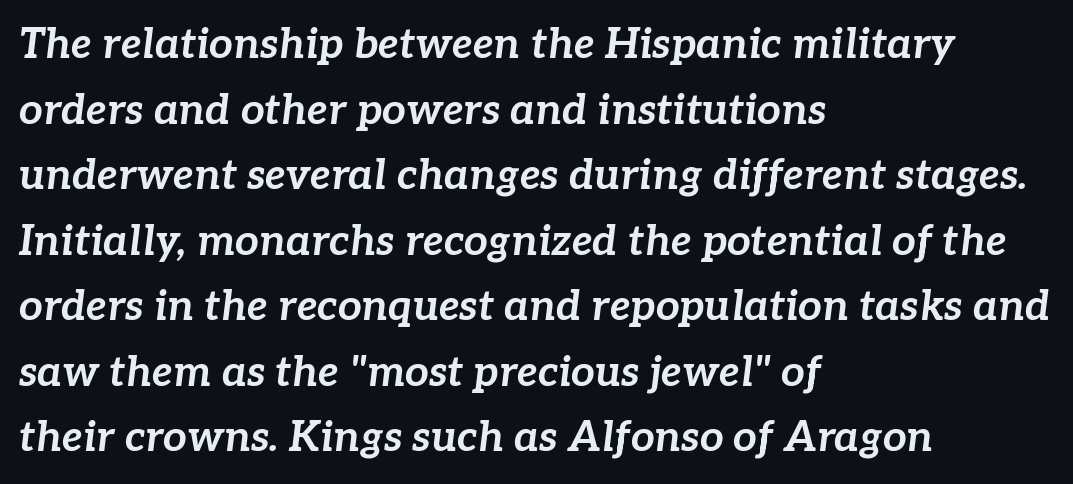
Q: Is the text bold? A: Yes.
Q: Is the text italic (slanted)? A: Yes, it leans right by about 7 degrees.
Q: Is the text underlined? A: No.
Q: How is the paragraph aligned? A: Left-aligned.
Q: Is the spacing between letters normal or unusually wide? A: Normal.
Q: Is the spacing between lines tight, normal or loose? A: Normal.
Q: Width (condensed, normal, or wide)? A: Normal.
Q: Stroke contrast? A: Low.
Q: x-height? A: Medium.
Q: Monospaced? A: No.
